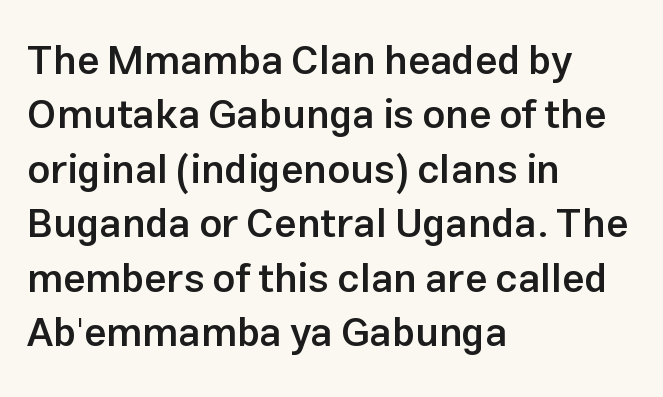
{"serif": "no", "italic": "no", "bold": "semi", "weight": "semibold", "width": "normal", "stroke_contrast": "low", "x_height": "medium", "monospaced": "no", "underline": "no", "align": "left", "line_spacing": "normal", "line_spacing_ratio": 1.36, "letter_spacing": "normal", "letter_spacing_em": 0.0, "glyph_px": 40}
